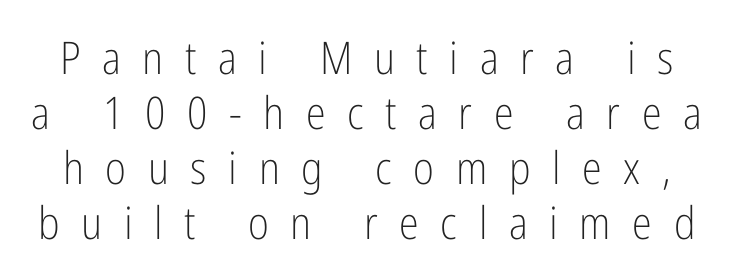
{"serif": "no", "italic": "no", "bold": "no", "weight": "light", "width": "condensed", "stroke_contrast": "low", "x_height": "medium", "monospaced": "no", "underline": "no", "line_spacing_ratio": 1.22, "letter_spacing": "wide", "letter_spacing_em": 0.48, "glyph_px": 45}
